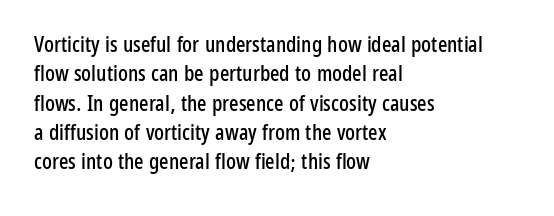
Q: Is the text italic (slanted)? A: No, it is upright.
Q: Is the text underlined? A: No.
Q: How is the paragraph aligned? A: Left-aligned.
Q: Is the spacing between letters normal or unusually wide? A: Normal.
Q: Is the spacing between lines tight, normal or loose? A: Normal.
